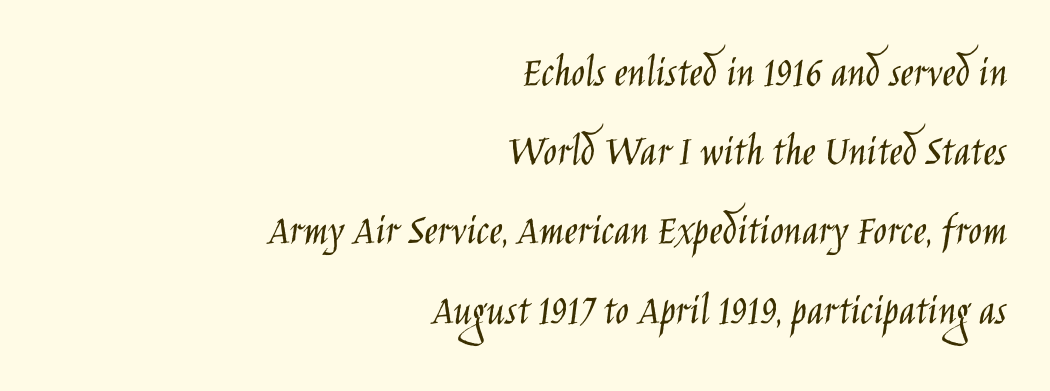
Q: Is the text bold? A: No.
Q: Is the text italic (slanted)? A: Yes.
Q: Is the typeface a serif or a sans-serif typeface? A: Sans-serif.
Q: Is the text underlined? A: No.
Q: How is the paragraph aligned? A: Right-aligned.
Q: Is the spacing between letters normal or unusually wide? A: Normal.
Q: Width (condensed, normal, or wide)? A: Condensed.
Q: Stroke contrast? A: Low.
Q: x-height? A: Large.
Q: Monospaced? A: No.
